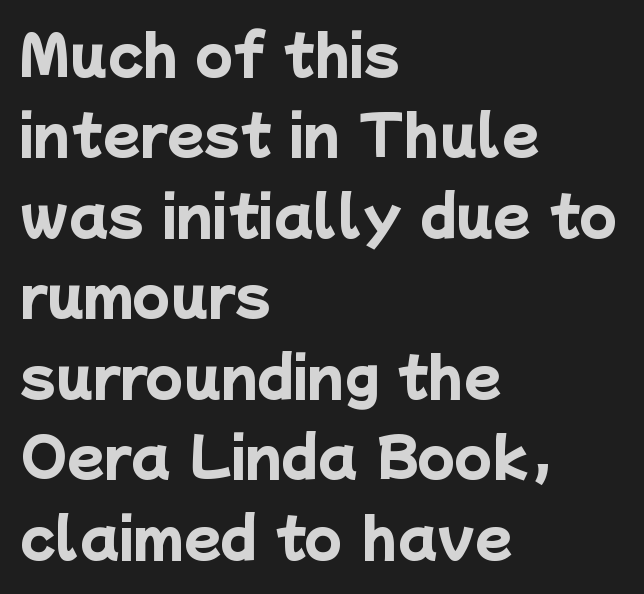
Layout note: lines flush left. The strokes are fattened all the way to bold. No extra tracking has been applied to these lines. Leading: standard. These lines are rendered in a variable-pitch font.
